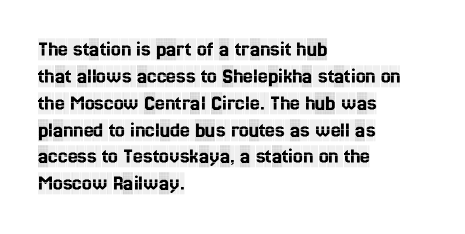
{"italic": "no", "underline": "no", "align": "left", "line_spacing_ratio": 1.22, "letter_spacing": "normal", "letter_spacing_em": 0.0, "glyph_px": 22}
